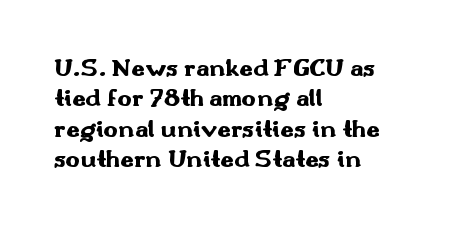
The image shows 24 px bold type, upright; set left-aligned, normal line spacing (1.27x), normal letter spacing, not underlined.
